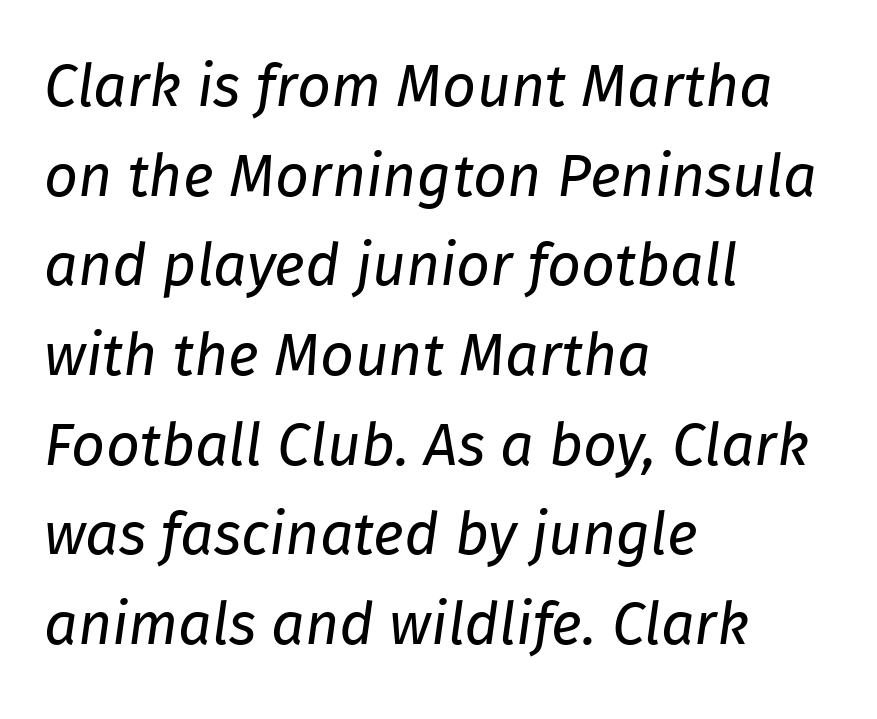
{"italic": "yes", "lean": "right", "slant_degrees": 8, "bold": "no", "weight": "regular", "width": "normal", "stroke_contrast": "low", "x_height": "medium", "monospaced": "no", "underline": "no", "align": "left", "line_spacing": "normal", "line_spacing_ratio": 1.52, "letter_spacing": "normal", "letter_spacing_em": 0.0, "glyph_px": 59}
